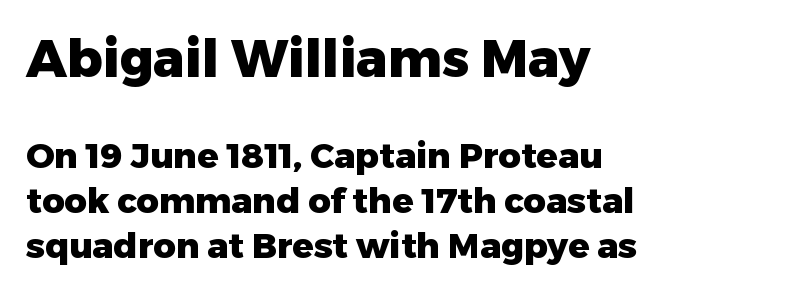
The image shows 52 px heavy sans-serif type, upright; set left-aligned, normal line spacing (1.28x), normal letter spacing, not underlined; the first (top) block is 1.49x larger; low stroke contrast and a medium x-height.
